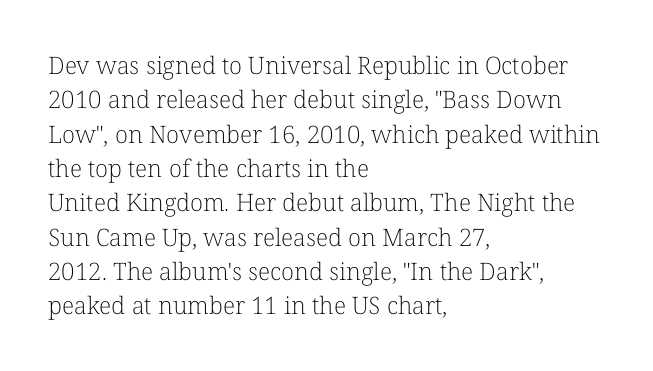
{"italic": "no", "bold": "no", "underline": "no", "align": "left", "line_spacing": "normal", "line_spacing_ratio": 1.43, "letter_spacing": "normal", "letter_spacing_em": 0.0, "glyph_px": 24}
